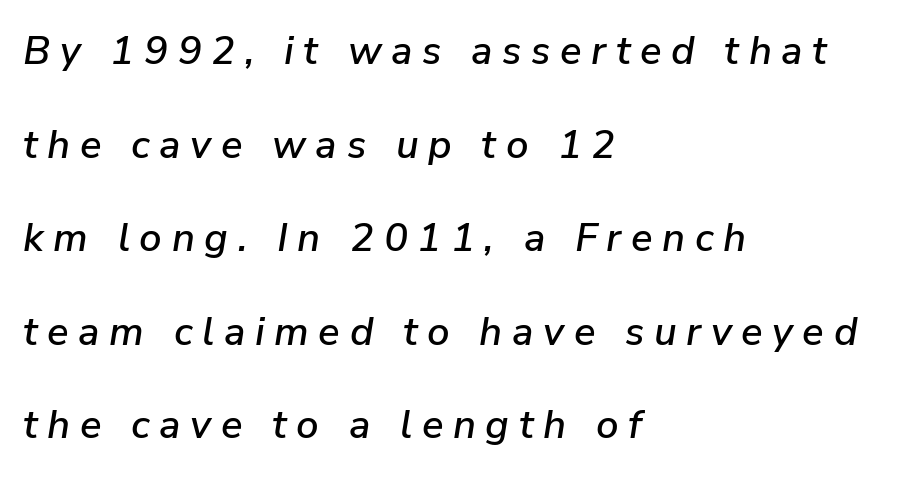
The image shows 40 px text type, italic (leaning right); set left-aligned, loose line spacing (2.34x), unusually wide letter spacing (+0.24 em), not underlined; low stroke contrast and a medium x-height.
